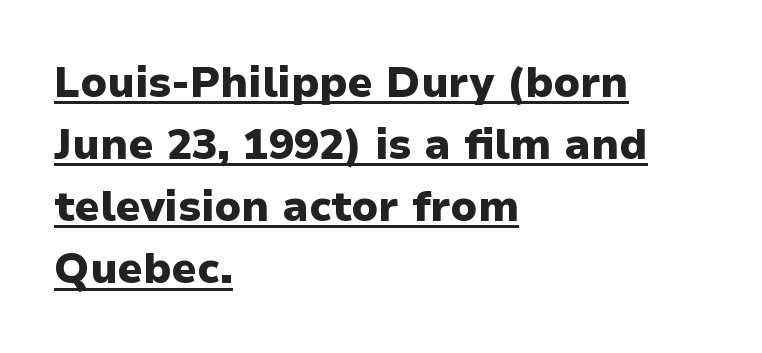
The horizontal fit of the characters is conventional and even. The glyphs are accompanied by a horizontal stroke just below them. Summary of vertical rhythm: regular, with standard interline spacing. Does the weight exceed regular? Yes, all the way to bold. Leftover space on each line is placed entirely after the last word. Each letter keeps its own natural width here, so spacing adapts to shape.
